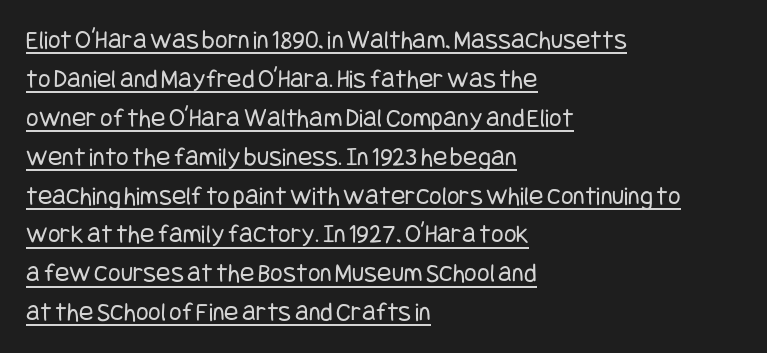
{"italic": "no", "bold": "no", "underline": "yes", "align": "left", "line_spacing": "normal", "line_spacing_ratio": 1.44, "letter_spacing": "normal", "letter_spacing_em": 0.0, "glyph_px": 27}
